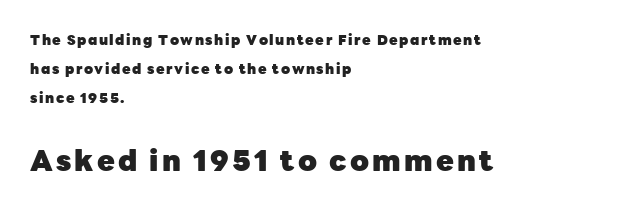
Every letter is thick-stroked: bold, no question. The lettering holds an erect, upright posture throughout. In terms of leading, this rendering errs on the spacious side. Bigger letters appear in the bottom chunk; the top chunk is reduced.
